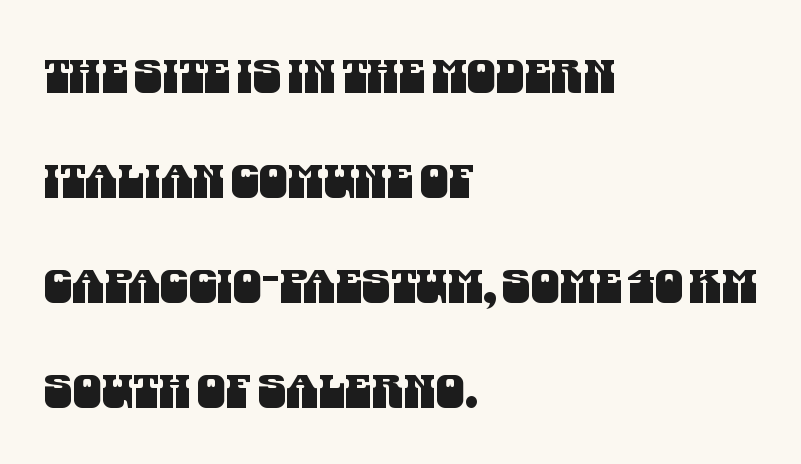
Q: Is the typeface a serif or a sans-serif typeface? A: Sans-serif.
Q: Is the text underlined? A: No.
Q: How is the paragraph aligned? A: Left-aligned.
Q: Is the spacing between letters normal or unusually wide? A: Normal.
Q: Is the spacing between lines tight, normal or loose? A: Loose.
Q: Width (condensed, normal, or wide)? A: Condensed.
Q: Stroke contrast? A: Medium.
Q: x-height? A: Large.
Q: Monospaced? A: No.
